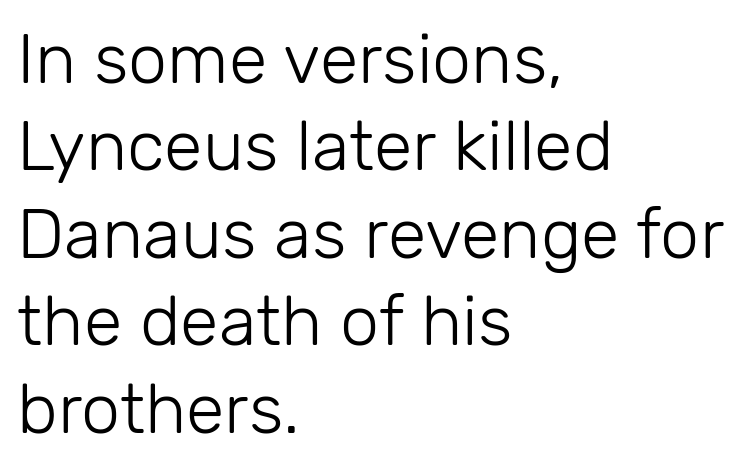
Q: Is the text bold? A: No.
Q: Is the text italic (slanted)? A: No, it is upright.
Q: Is the typeface a serif or a sans-serif typeface? A: Sans-serif.
Q: Is the text underlined? A: No.
Q: How is the paragraph aligned? A: Left-aligned.
Q: Is the spacing between letters normal or unusually wide? A: Normal.
Q: Is the spacing between lines tight, normal or loose? A: Normal.
Q: Width (condensed, normal, or wide)? A: Normal.
Q: Stroke contrast? A: Low.
Q: x-height? A: Medium.
Q: Monospaced? A: No.
